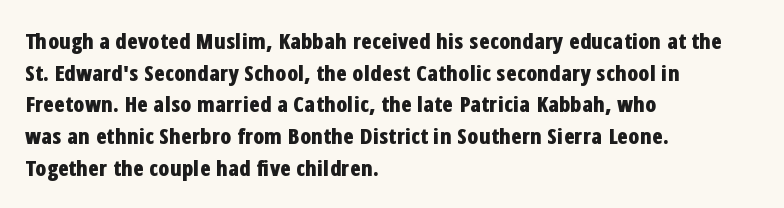
{"italic": "no", "bold": "yes", "underline": "no", "align": "left", "line_spacing": "normal", "line_spacing_ratio": 1.44, "letter_spacing": "normal", "letter_spacing_em": 0.0, "glyph_px": 22}
